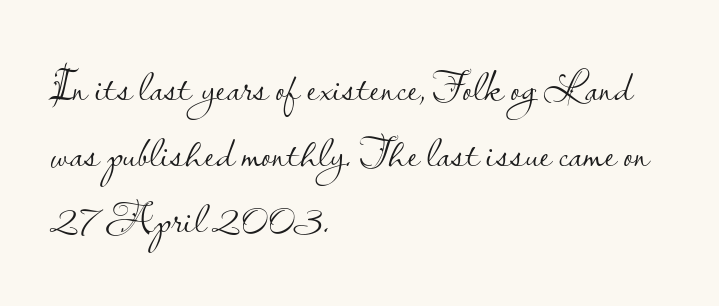
The face used here is rendered with its standard letterfit. The space beneath each line is pristine and unruled. The weight tops out at a normal text grade. Character widths vary here, with narrow letters taking less room than wide ones. Regarding leading, the lines here are spaced in the standard way.
